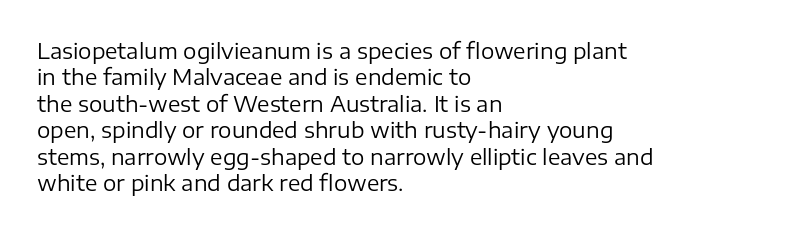
Q: Is the text bold? A: No.
Q: Is the text italic (slanted)? A: No, it is upright.
Q: Is the text underlined? A: No.
Q: How is the paragraph aligned? A: Left-aligned.
Q: Is the spacing between letters normal or unusually wide? A: Normal.
Q: Is the spacing between lines tight, normal or loose? A: Normal.
